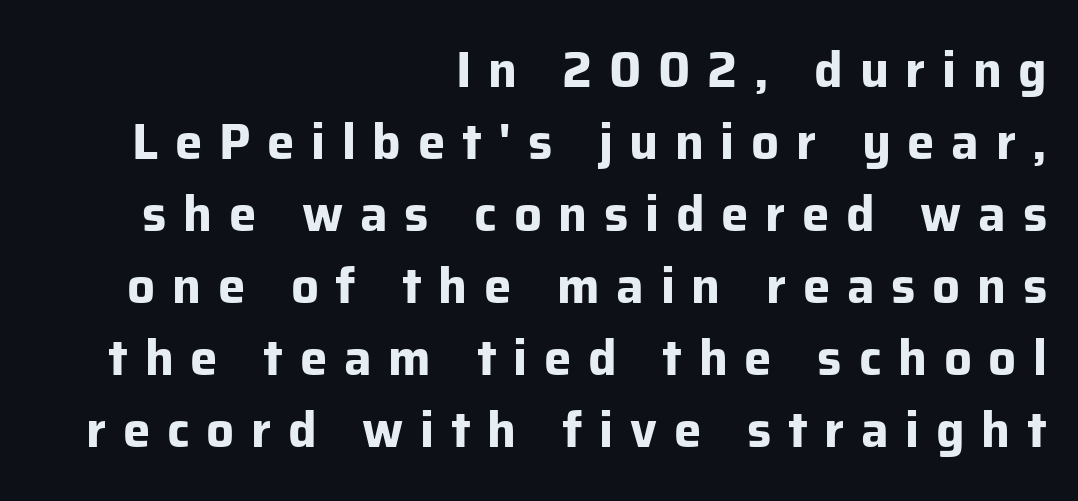
The image shows 49 px bold sans-serif type, upright; set right-aligned, normal line spacing (1.47x), unusually wide letter spacing (+0.34 em), not underlined; low stroke contrast and a medium x-height.
